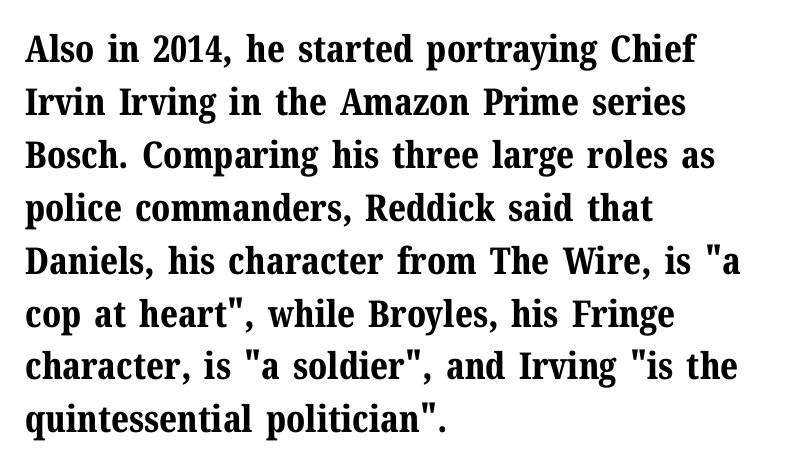
Is there much room between lines? A standard amount, neither cramped nor airy. Letter spacing: default. Only glyphs here, with clear space below each row. The face used here is proportionally spaced, like ordinary book or web type. Serifs: yes, visible at the terminals of the letterforms.
